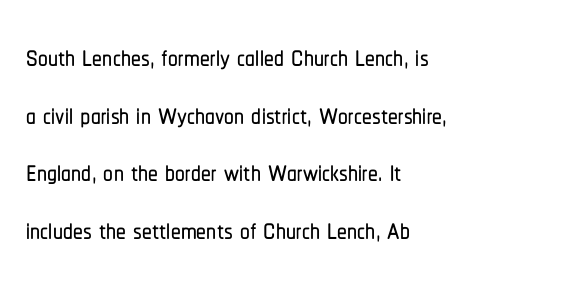
Q: Is the text italic (slanted)? A: No, it is upright.
Q: Is the typeface a serif or a sans-serif typeface? A: Sans-serif.
Q: Is the text underlined? A: No.
Q: How is the paragraph aligned? A: Left-aligned.
Q: Is the spacing between letters normal or unusually wide? A: Normal.
Q: Is the spacing between lines tight, normal or loose? A: Normal.
Q: Width (condensed, normal, or wide)? A: Condensed.
Q: Stroke contrast? A: Low.
Q: x-height? A: Medium.
Q: Monospaced? A: No.
